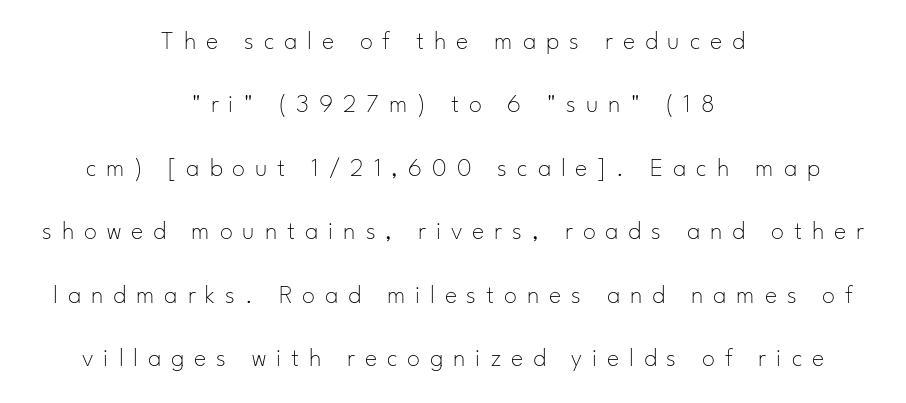
The image shows 26 px text type, upright; set centered, loose line spacing (2.44x), unusually wide letter spacing (+0.38 em), not underlined.
